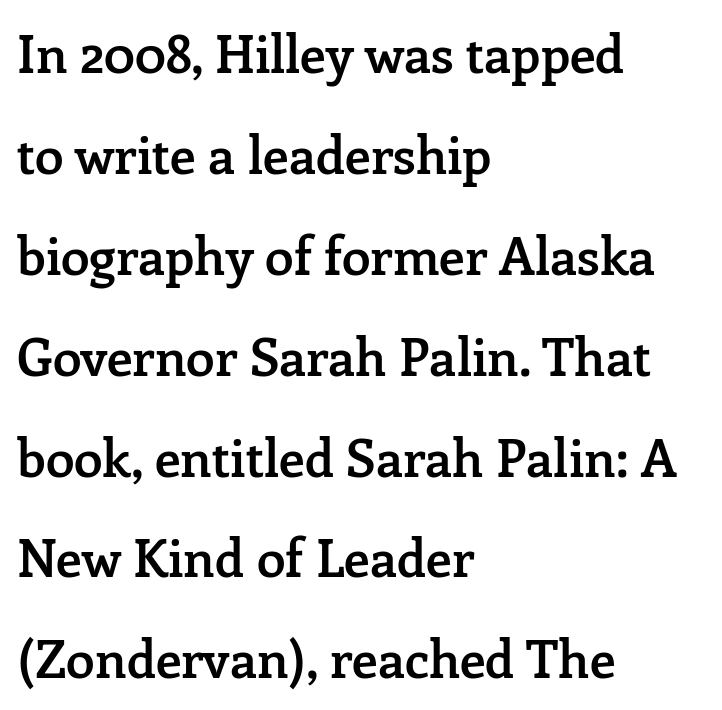
Q: Is the text bold? A: Semi-bold.
Q: Is the text italic (slanted)? A: No, it is upright.
Q: Is the typeface a serif or a sans-serif typeface? A: Serif.
Q: Is the text underlined? A: No.
Q: How is the paragraph aligned? A: Left-aligned.
Q: Is the spacing between letters normal or unusually wide? A: Normal.
Q: Is the spacing between lines tight, normal or loose? A: Loose.
Q: Width (condensed, normal, or wide)? A: Normal.
Q: Stroke contrast? A: Low.
Q: x-height? A: Medium.
Q: Monospaced? A: No.
